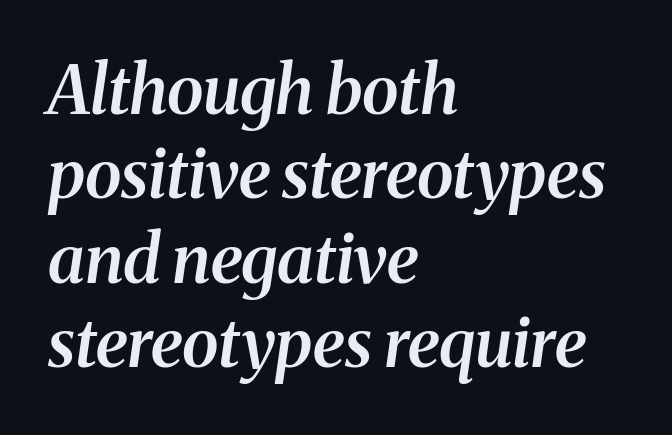
The image shows 67 px semibold serif type, italic (leaning right); set left-aligned, normal line spacing (1.26x), normal letter spacing, not underlined; medium stroke contrast and a medium x-height.
